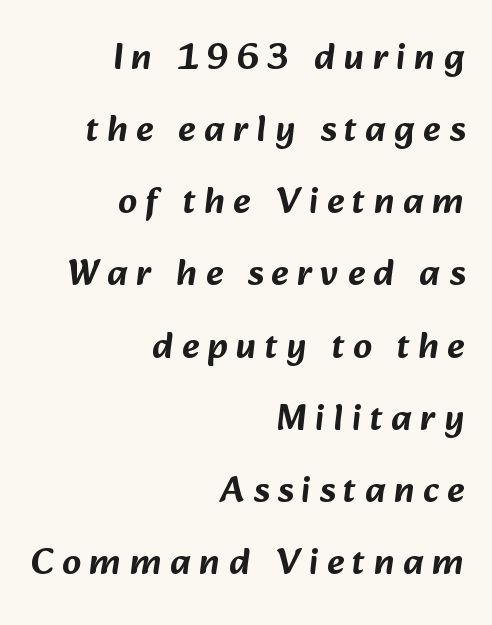
{"serif": "no", "width": "normal", "stroke_contrast": "low", "x_height": "medium", "monospaced": "no", "underline": "no", "align": "right", "line_spacing": "loose", "line_spacing_ratio": 1.95, "letter_spacing": "wide", "letter_spacing_em": 0.23, "glyph_px": 37}
